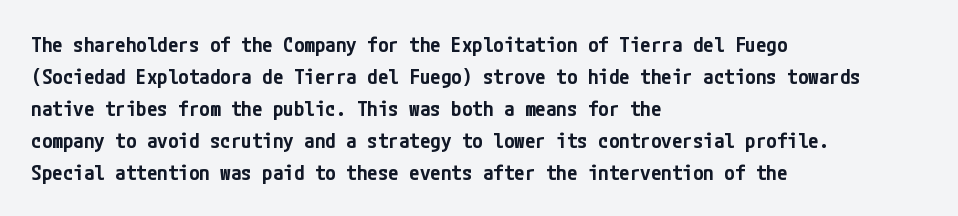
The image shows 21 px text type, upright; set left-aligned, normal line spacing (1.52x), normal letter spacing, not underlined.
